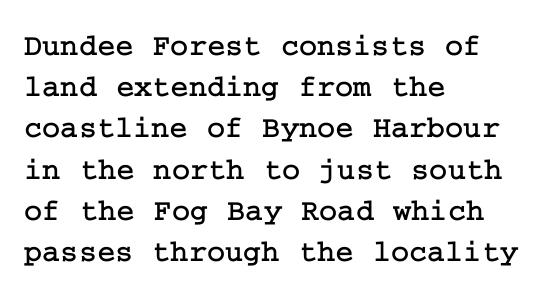
{"serif": "yes", "italic": "no", "width": "normal", "stroke_contrast": "low", "x_height": "medium", "underline": "no", "align": "left", "line_spacing": "normal", "line_spacing_ratio": 1.33, "letter_spacing": "normal", "letter_spacing_em": 0.0, "glyph_px": 31}
